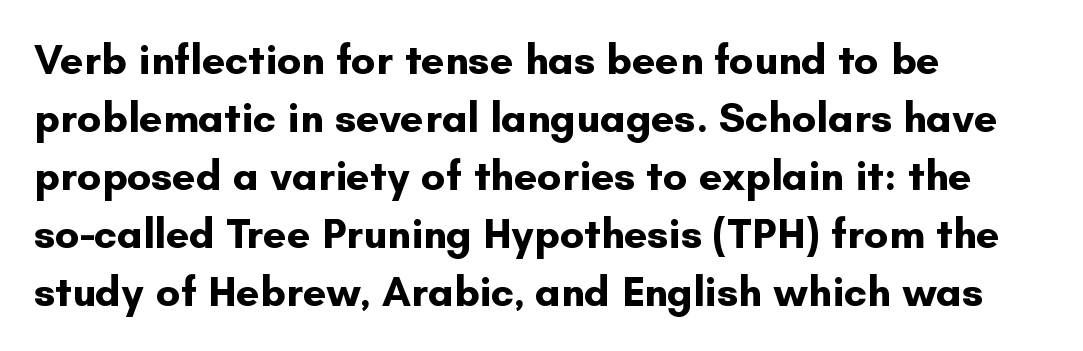
Q: Is the text bold? A: Yes.
Q: Is the text italic (slanted)? A: No, it is upright.
Q: Is the typeface a serif or a sans-serif typeface? A: Sans-serif.
Q: Is the text underlined? A: No.
Q: How is the paragraph aligned? A: Left-aligned.
Q: Is the spacing between letters normal or unusually wide? A: Normal.
Q: Is the spacing between lines tight, normal or loose? A: Normal.
Q: Width (condensed, normal, or wide)? A: Normal.
Q: Stroke contrast? A: Low.
Q: x-height? A: Small.
Q: Monospaced? A: No.
